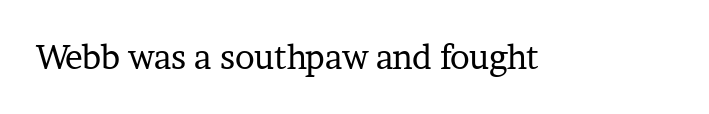
{"serif": "yes", "italic": "no", "bold": "no", "weight": "regular", "width": "normal", "stroke_contrast": "low", "x_height": "medium", "monospaced": "no", "underline": "no", "letter_spacing": "normal", "letter_spacing_em": 0.0, "glyph_px": 33}
